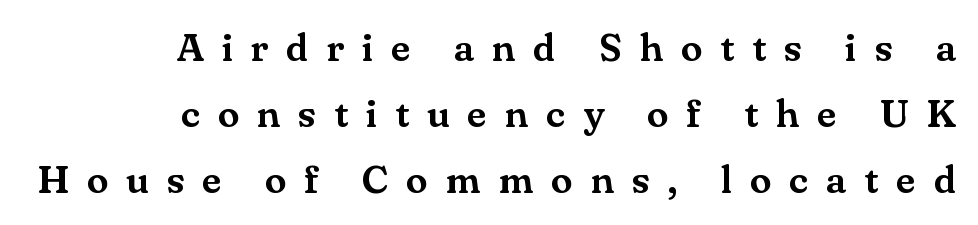
Q: Is the text italic (slanted)? A: No, it is upright.
Q: Is the typeface a serif or a sans-serif typeface? A: Serif.
Q: Is the text underlined? A: No.
Q: How is the paragraph aligned? A: Right-aligned.
Q: Is the spacing between letters normal or unusually wide? A: Unusually wide.
Q: Is the spacing between lines tight, normal or loose? A: Normal.
Q: Width (condensed, normal, or wide)? A: Normal.
Q: Stroke contrast? A: Medium.
Q: x-height? A: Small.
Q: Monospaced? A: No.
